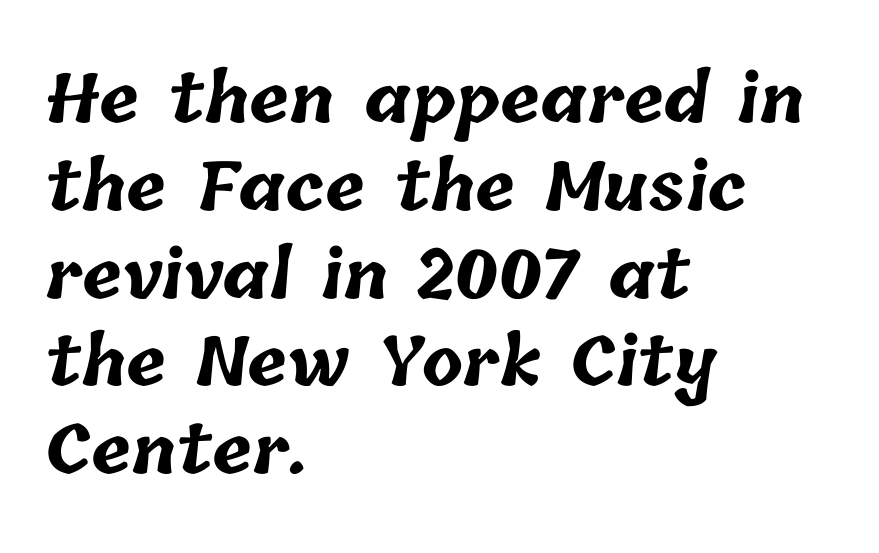
The image shows 67 px bold type; set left-aligned, normal line spacing (1.31x), normal letter spacing, not underlined; low stroke contrast and a medium x-height.
